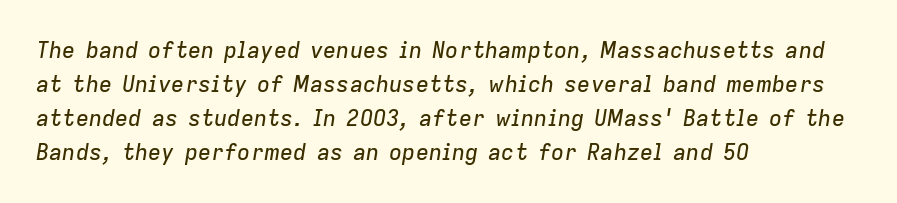
The image shows 22 px text type, italic (leaning right); set left-aligned, normal line spacing (1.54x), normal letter spacing, not underlined.
